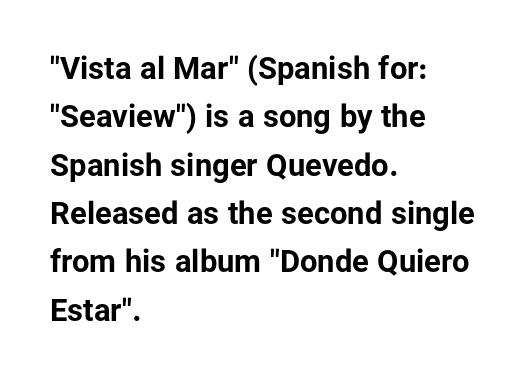
Is this a sans? Yes — the strokes have no serifs. Which margin do the lines hug? The left one — the right edge is uneven. Look at the tracking — it's just the regular setting, nothing added. Has an underline been added? It has not. Each glyph is drawn with heavy, bold strokes. Tall strokes in this sample are plumb rather than angled.
